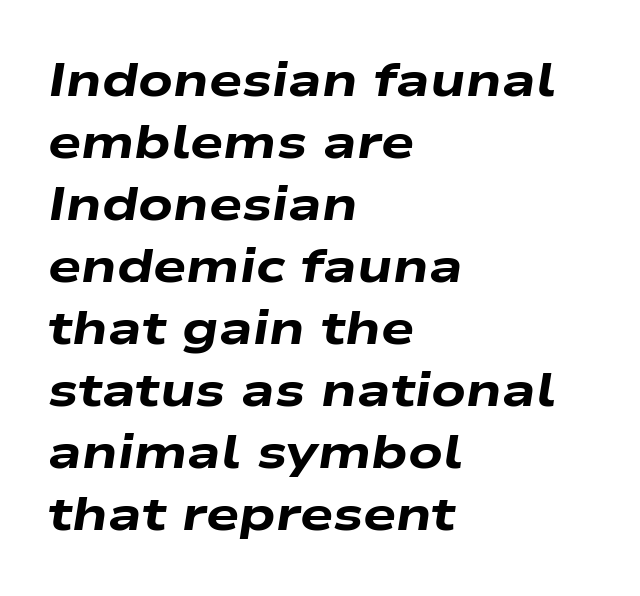
The type is set solid horizontally, with unmodified tracking. Looking at the ascenders, they clearly lean. The baseline area is clear. The ragged edge is on the right, which tells us the setting is flush left.
